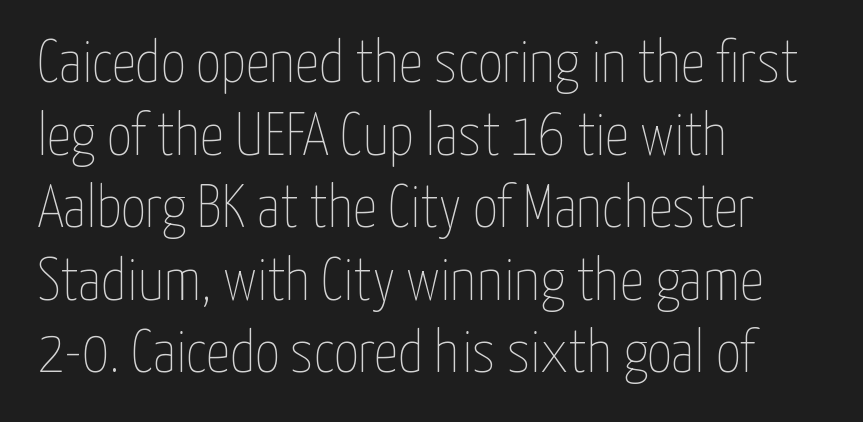
Teacher's note: observe the even left margin — that is flush-left alignment. Proportional: the letters do not fall into vertical columns. The rendering keeps characters at their native spacing. The font sits on the lighter half of the weight spectrum, regular included. Posture: upright roman. Quick note: underline off.
